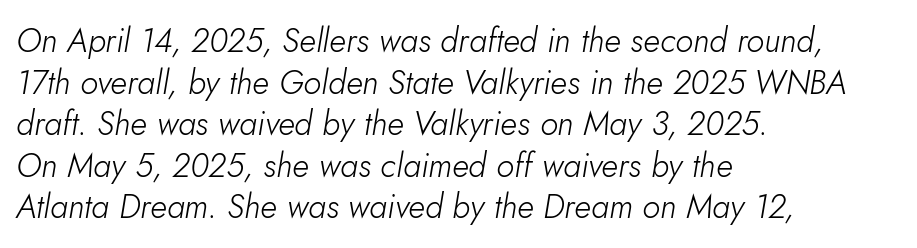
The image shows 33 px light type, italic (leaning right); set left-aligned, normal line spacing (1.26x), normal letter spacing, not underlined; low stroke contrast and a small x-height.
